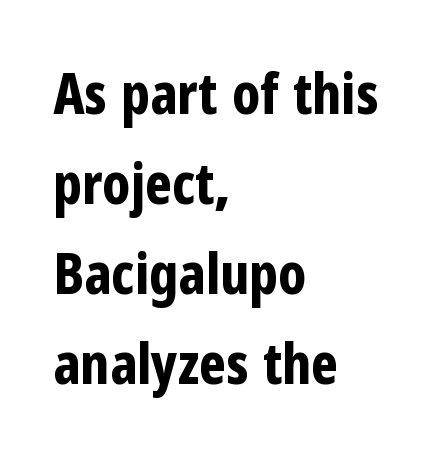
The characters look thick and weighty, a clear bold. Think of a printed novel: that variable character pitch is what you see here. Caption: multi-line text, flush left, ragged right. These lines keep a tight, regular rhythm from letter to letter. Rule under the text: the space is simply empty. In terms of posture, this sample is upright.
